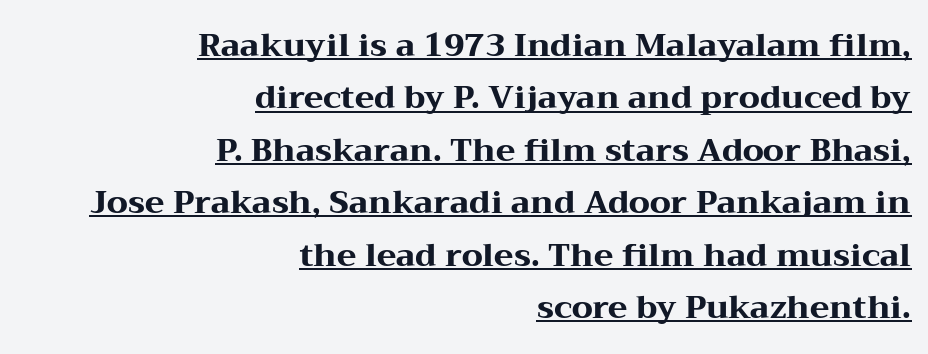
Honestly, the letter spacing is just normal — you wouldn't notice it. Weight check: bold — yes, fully. Is the block centered? No — it sits flush against the right margin. Students, observe: this is what conventionally led text looks like. Varying glyph widths throughout — classic text-font behaviour.
